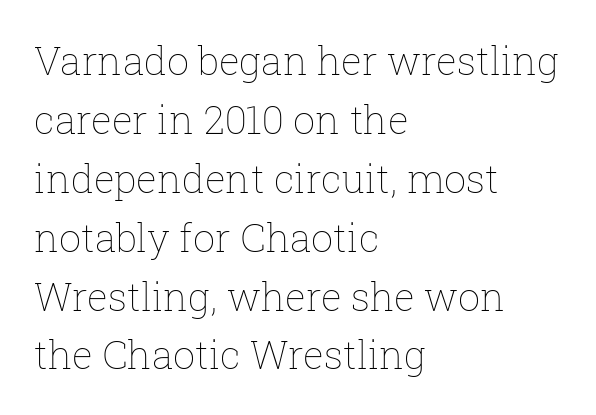
Q: Is the text bold? A: No.
Q: Is the text italic (slanted)? A: No, it is upright.
Q: Is the text underlined? A: No.
Q: How is the paragraph aligned? A: Left-aligned.
Q: Is the spacing between letters normal or unusually wide? A: Normal.
Q: Is the spacing between lines tight, normal or loose? A: Normal.
Q: Width (condensed, normal, or wide)? A: Normal.
Q: Stroke contrast? A: Low.
Q: x-height? A: Medium.
Q: Monospaced? A: No.
